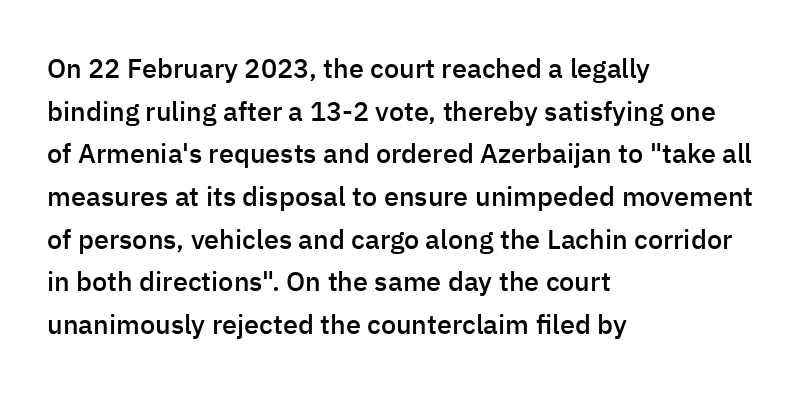
The image shows 27 px text type, upright; set left-aligned, normal line spacing (1.58x), normal letter spacing, not underlined.
